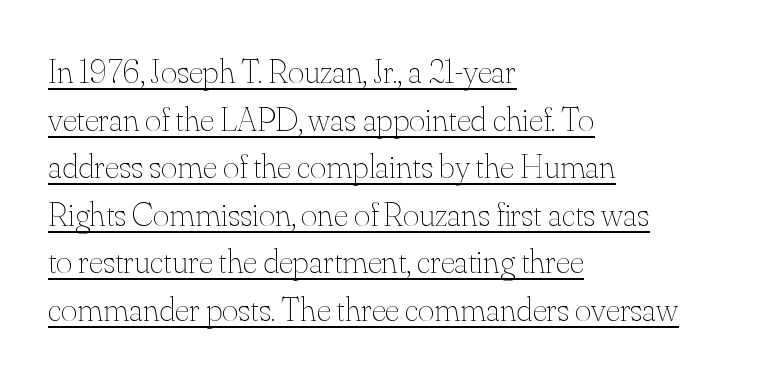
{"italic": "no", "bold": "no", "weight": "thin", "width": "normal", "stroke_contrast": "medium", "x_height": "small", "monospaced": "no", "underline": "yes", "align": "left", "line_spacing": "normal", "line_spacing_ratio": 1.36, "letter_spacing": "normal", "letter_spacing_em": 0.0, "glyph_px": 35}
